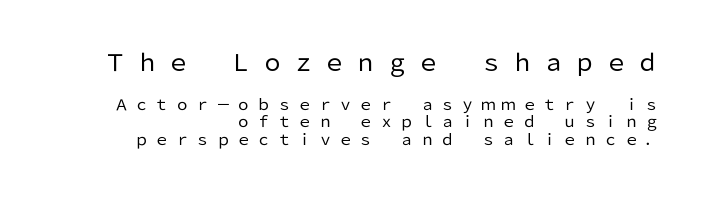
Check under the words: just untouched page. Each word looks stretched out because of the extra space between its letters. Heaviness? Minimal to ordinary, like unemphasized prose. The lettering stays uniformly vertical, giving the passage a roman look. Layout note: lines flush right.
